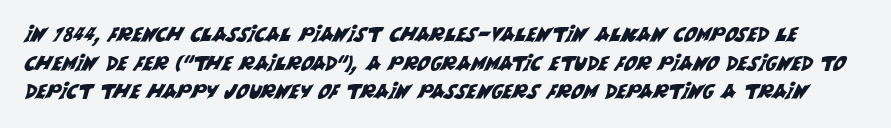
{"underline": "no", "line_spacing": "normal", "line_spacing_ratio": 1.43, "letter_spacing": "normal", "letter_spacing_em": 0.0, "glyph_px": 20}
